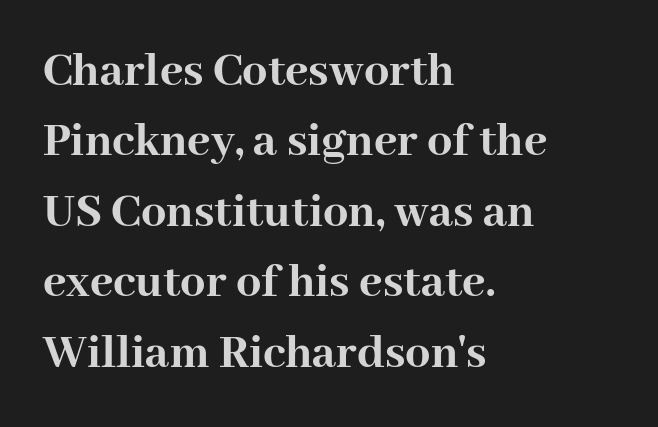
Q: Is the text bold? A: Yes.
Q: Is the text italic (slanted)? A: No, it is upright.
Q: Is the typeface a serif or a sans-serif typeface? A: Serif.
Q: Is the text underlined? A: No.
Q: How is the paragraph aligned? A: Left-aligned.
Q: Is the spacing between letters normal or unusually wide? A: Normal.
Q: Is the spacing between lines tight, normal or loose? A: Normal.
Q: Width (condensed, normal, or wide)? A: Normal.
Q: Stroke contrast? A: High.
Q: x-height? A: Medium.
Q: Monospaced? A: No.
